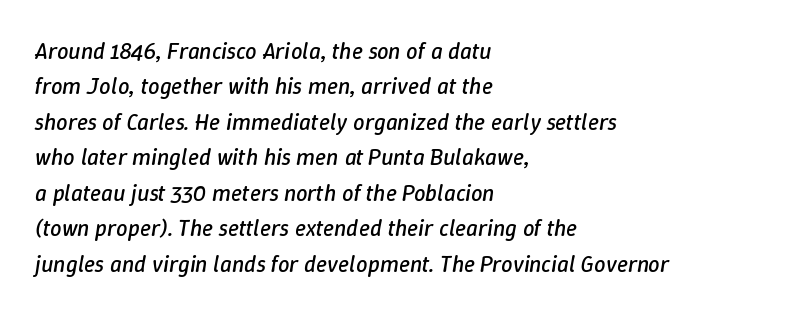
The image shows 23 px text type, italic (leaning right); set left-aligned, normal line spacing (1.54x), normal letter spacing, not underlined.
